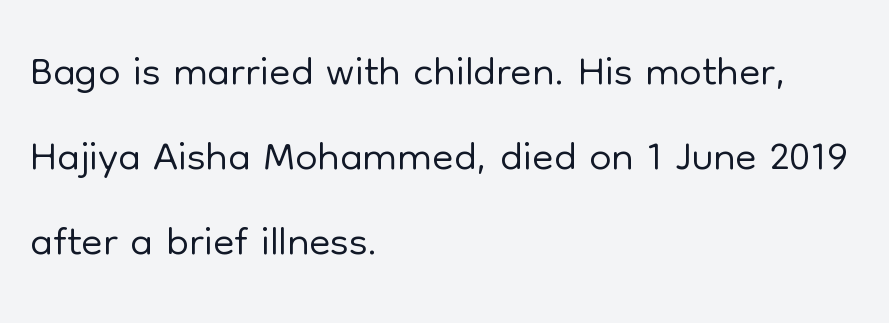
Descenders are the only things crossing below the line. Interline gaps are of average width in this sample. If you drew a ruler down the left edge, every line would touch it. The font family rendered here belongs to the sans-serif group.
